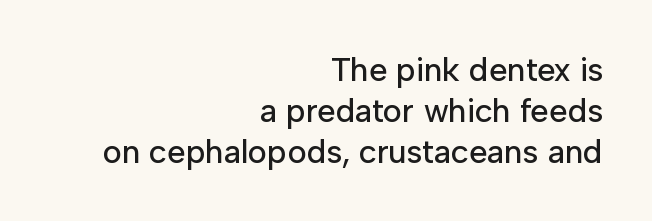
Compared with typical body copy, the letter spacing here is the same. Observe the absence of serifs on each vertical stroke in this sample. A flush-right, rag-left setting is used for this passage. Decoration check: the copy has no underline. Every stem runs plumb, perpendicular to the baseline. Spacing verdict: proportional, widths tailored to each character.
